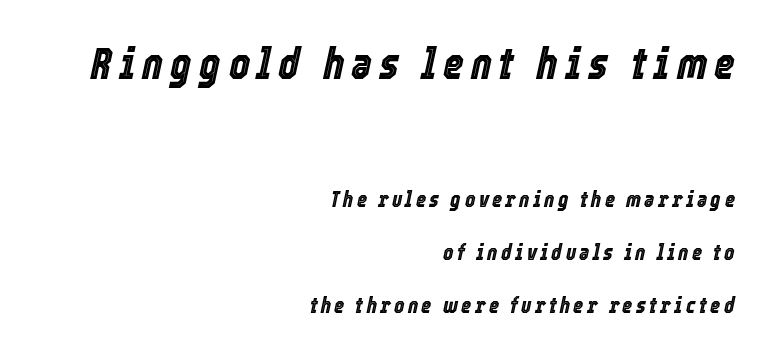
The image shows 45 px condensed type, italic (leaning right); set right-aligned, loose line spacing (2.42x), not underlined; the first (top) block is 2.05x larger; a medium x-height.
